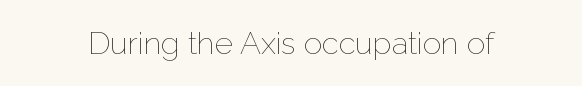
Q: Is the text bold? A: No.
Q: Is the text italic (slanted)? A: No, it is upright.
Q: Is the text underlined? A: No.
Q: Is the spacing between letters normal or unusually wide? A: Normal.
Q: Width (condensed, normal, or wide)? A: Normal.
Q: Stroke contrast? A: Low.
Q: x-height? A: Medium.
Q: Monospaced? A: No.
